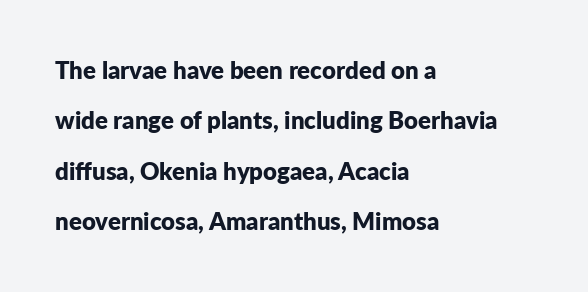
Q: Is the text bold? A: Yes.
Q: Is the text italic (slanted)? A: No, it is upright.
Q: Is the text underlined? A: No.
Q: How is the paragraph aligned? A: Left-aligned.
Q: Is the spacing between letters normal or unusually wide? A: Normal.
Q: Is the spacing between lines tight, normal or loose? A: Loose.
